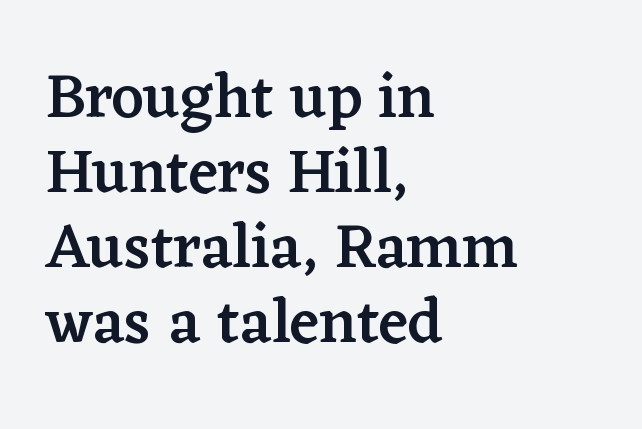
{"serif": "yes", "italic": "no", "bold": "semi", "weight": "semibold", "width": "normal", "stroke_contrast": "low", "x_height": "medium", "monospaced": "no", "underline": "no", "align": "left", "line_spacing_ratio": 1.21, "letter_spacing": "normal", "letter_spacing_em": 0.0, "glyph_px": 62}
